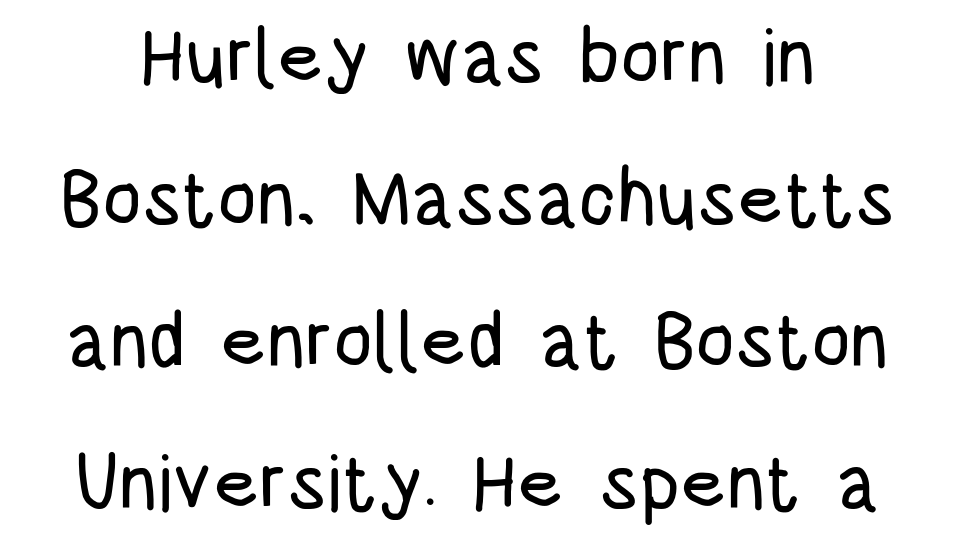
The image shows 78 px condensed sans-serif type, upright; set line spacing 1.82x, normal letter spacing, not underlined; low stroke contrast and a large x-height.
